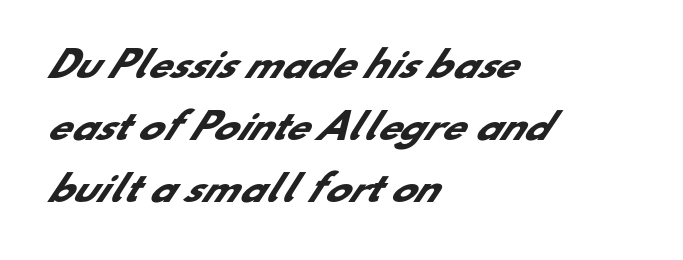
I'd describe the lettering as bold — thick and assertive. Stroke terminals: plain, sans-serif. Each letter keeps its own natural width here, so spacing adapts to shape. Which margin do the lines hug? The left one — the right edge is uneven. Lines of text with bare space underneath. A typesetter would call this zero additional tracking.
